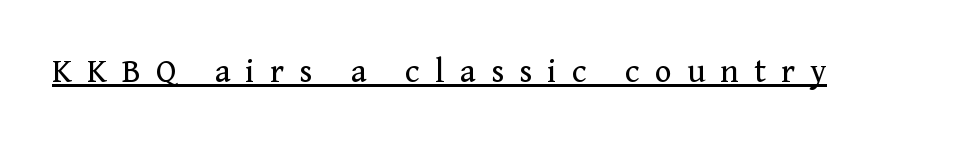
{"serif": "yes", "italic": "no", "bold": "no", "weight": "regular", "width": "normal", "stroke_contrast": "medium", "x_height": "medium", "monospaced": "no", "underline": "yes", "letter_spacing": "wide", "letter_spacing_em": 0.42, "glyph_px": 36}
